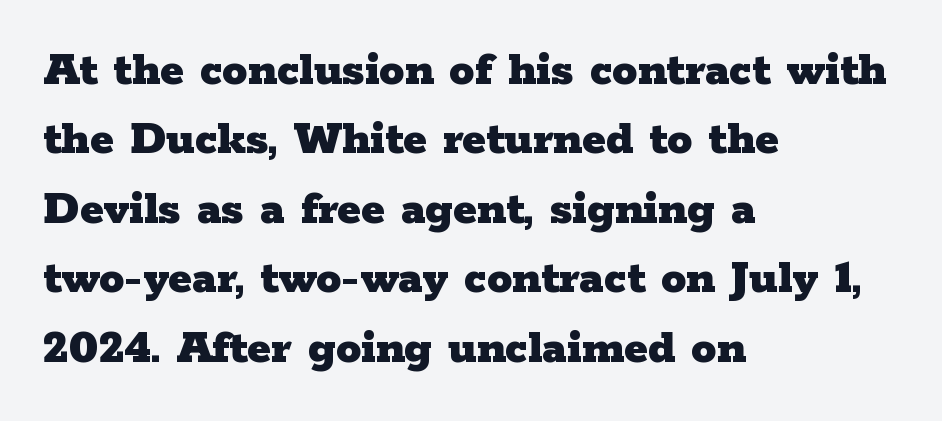
Does the type have serifs? Yes, each stem ends in a small foot. You could call the tracking neutral — neither tight nor loose. When letters stand straight like this, we call the style roman or upright. Each new line begins a customary step beneath the previous one.
